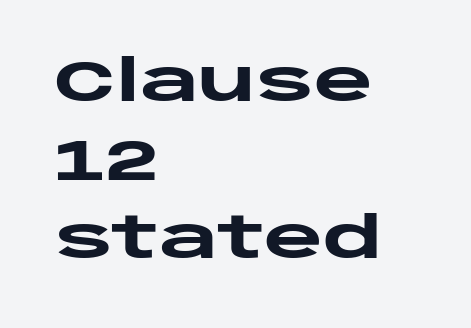
Q: Is the text bold? A: Yes.
Q: Is the text italic (slanted)? A: No, it is upright.
Q: Is the typeface a serif or a sans-serif typeface? A: Sans-serif.
Q: Is the text underlined? A: No.
Q: How is the paragraph aligned? A: Left-aligned.
Q: Is the spacing between letters normal or unusually wide? A: Normal.
Q: Is the spacing between lines tight, normal or loose? A: Normal.
Q: Width (condensed, normal, or wide)? A: Wide.
Q: Stroke contrast? A: Low.
Q: x-height? A: Large.
Q: Monospaced? A: No.
